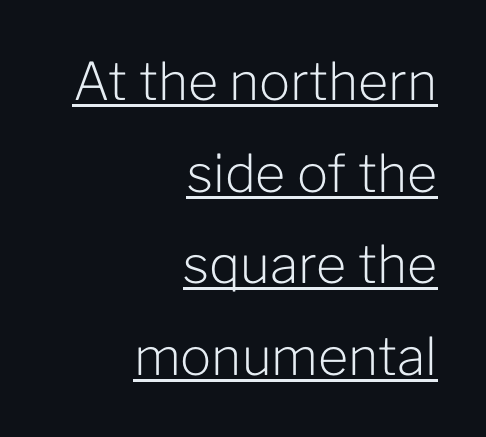
Q: Is the text bold? A: No.
Q: Is the text italic (slanted)? A: No, it is upright.
Q: Is the typeface a serif or a sans-serif typeface? A: Sans-serif.
Q: Is the text underlined? A: Yes.
Q: How is the paragraph aligned? A: Right-aligned.
Q: Is the spacing between letters normal or unusually wide? A: Normal.
Q: Width (condensed, normal, or wide)? A: Normal.
Q: Stroke contrast? A: Low.
Q: x-height? A: Medium.
Q: Monospaced? A: No.
